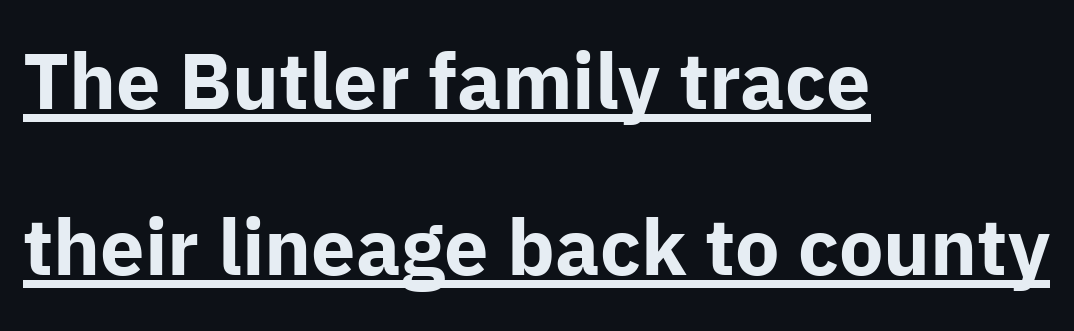
{"serif": "no", "italic": "no", "bold": "yes", "weight": "bold", "width": "normal", "stroke_contrast": "low", "x_height": "medium", "monospaced": "no", "underline": "yes", "align": "left", "line_spacing": "loose", "line_spacing_ratio": 2.1, "letter_spacing": "normal", "letter_spacing_em": 0.0, "glyph_px": 79}
